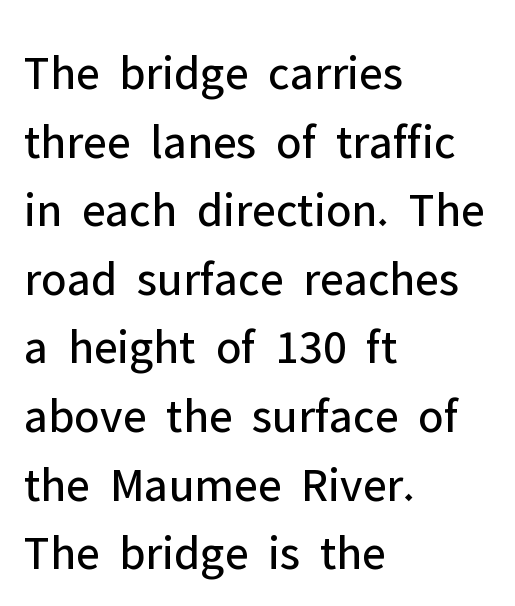
Q: Is the text bold? A: No.
Q: Is the text italic (slanted)? A: No, it is upright.
Q: Is the typeface a serif or a sans-serif typeface? A: Sans-serif.
Q: Is the text underlined? A: No.
Q: How is the paragraph aligned? A: Left-aligned.
Q: Is the spacing between letters normal or unusually wide? A: Normal.
Q: Is the spacing between lines tight, normal or loose? A: Normal.
Q: Width (condensed, normal, or wide)? A: Normal.
Q: Stroke contrast? A: Low.
Q: x-height? A: Medium.
Q: Monospaced? A: No.
